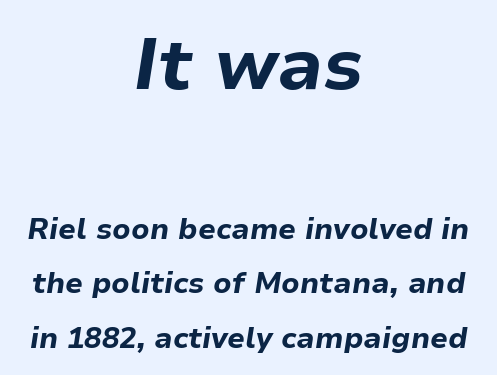
{"italic": "yes", "lean": "right", "slant_degrees": 9, "bold": "yes", "weight": "bold", "width": "normal", "stroke_contrast": "low", "x_height": "medium", "monospaced": "no", "underline": "no", "align": "center", "line_spacing_ratio": 1.88, "letter_spacing": "normal", "letter_spacing_em": 0.0, "larger_block": "first", "size_ratio": 2.48, "glyph_px": 72}
